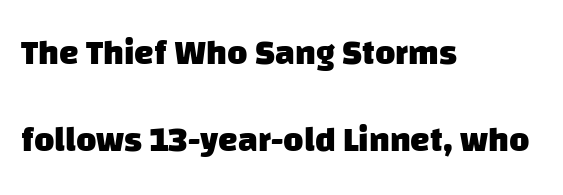
Q: Is the text bold? A: Yes.
Q: Is the typeface a serif or a sans-serif typeface? A: Sans-serif.
Q: Is the text underlined? A: No.
Q: How is the paragraph aligned? A: Left-aligned.
Q: Is the spacing between letters normal or unusually wide? A: Normal.
Q: Is the spacing between lines tight, normal or loose? A: Loose.
Q: Width (condensed, normal, or wide)? A: Normal.
Q: Stroke contrast? A: Low.
Q: x-height? A: Large.
Q: Monospaced? A: No.
